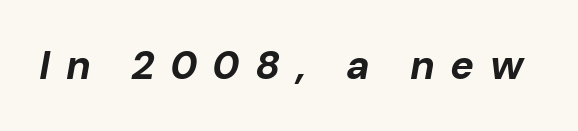
The typography opts for an oblique posture over an upright one. The gaps between neighbouring characters are conspicuously large. Spacing verdict: proportional, widths tailored to each character. Each glyph is drawn with heavy, bold strokes. Check the space under the baseline: it is left empty.
